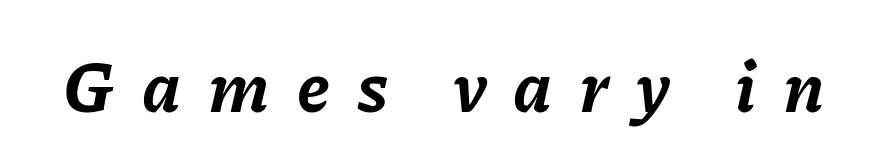
Q: Is the text bold? A: Yes.
Q: Is the text italic (slanted)? A: Yes, it leans right by about 11 degrees.
Q: Is the text underlined? A: No.
Q: Is the spacing between letters normal or unusually wide? A: Unusually wide.
Q: Width (condensed, normal, or wide)? A: Normal.
Q: Stroke contrast? A: Low.
Q: x-height? A: Medium.
Q: Monospaced? A: No.
